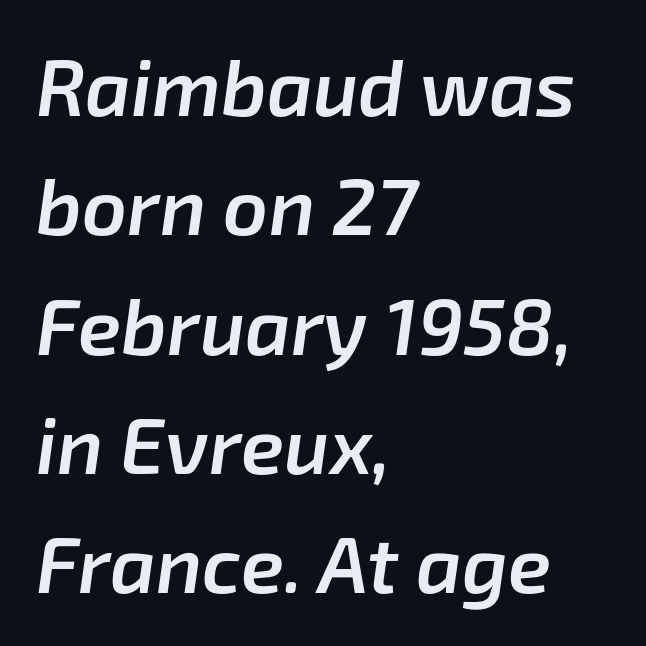
{"italic": "yes", "lean": "right", "slant_degrees": 8, "bold": "semi", "weight": "semibold", "width": "normal", "stroke_contrast": "low", "x_height": "medium", "monospaced": "no", "underline": "no", "align": "left", "line_spacing": "normal", "line_spacing_ratio": 1.51, "letter_spacing": "normal", "letter_spacing_em": 0.0, "glyph_px": 79}
